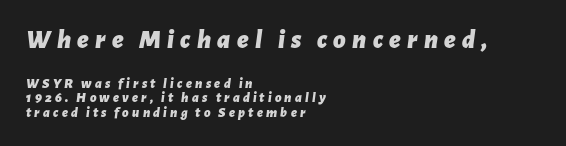
Does the leading feel generous? Not at all — it's pinched. What stands out about the letter spacing? Its width — letters are far apart. Teacher's note: observe the even left margin — that is flush-left alignment. Lines of text with bare space underneath. The passage shown leans; its letterforms are oblique. The upper block of text is set noticeably larger than the block beneath it.
